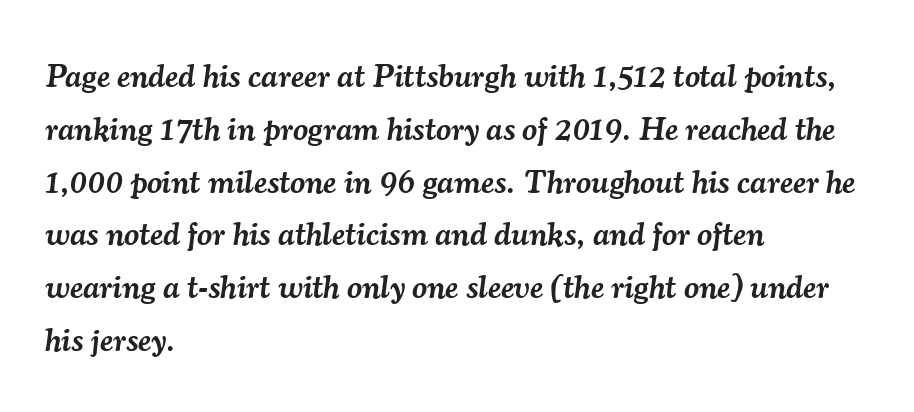
{"serif": "yes", "italic": "yes", "lean": "right", "slant_degrees": 7, "bold": "semi", "weight": "semibold", "width": "normal", "stroke_contrast": "medium", "x_height": "small", "monospaced": "no", "underline": "no", "align": "left", "line_spacing": "normal", "line_spacing_ratio": 1.6, "letter_spacing": "normal", "letter_spacing_em": 0.0, "glyph_px": 33}
